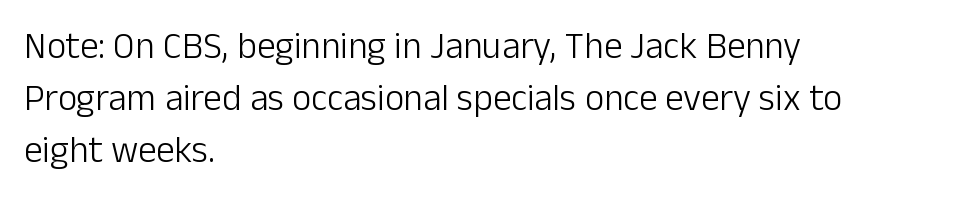
{"serif": "no", "italic": "no", "bold": "no", "weight": "light", "width": "normal", "stroke_contrast": "low", "x_height": "medium", "monospaced": "no", "underline": "no", "align": "left", "line_spacing": "normal", "line_spacing_ratio": 1.4, "letter_spacing": "normal", "letter_spacing_em": 0.0, "glyph_px": 37}
